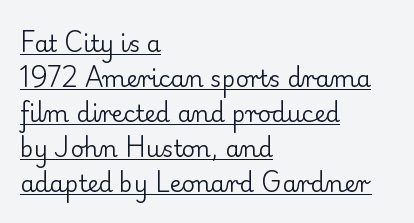
{"italic": "no", "bold": "no", "underline": "yes", "align": "left", "line_spacing": "normal", "line_spacing_ratio": 1.52, "letter_spacing": "normal", "letter_spacing_em": 0.0, "glyph_px": 23}
